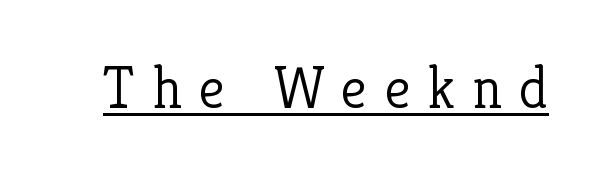
The image shows 59 px light serif type, upright; set unusually wide letter spacing (+0.29 em), underlined; low stroke contrast and a medium x-height.
